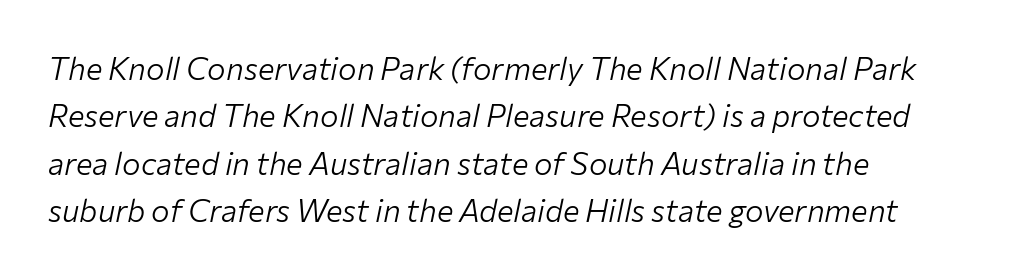
{"italic": "yes", "lean": "right", "slant_degrees": 12, "bold": "no", "weight": "light", "width": "normal", "stroke_contrast": "low", "x_height": "medium", "monospaced": "no", "underline": "no", "align": "left", "line_spacing": "normal", "line_spacing_ratio": 1.53, "letter_spacing": "normal", "letter_spacing_em": 0.0, "glyph_px": 31}
